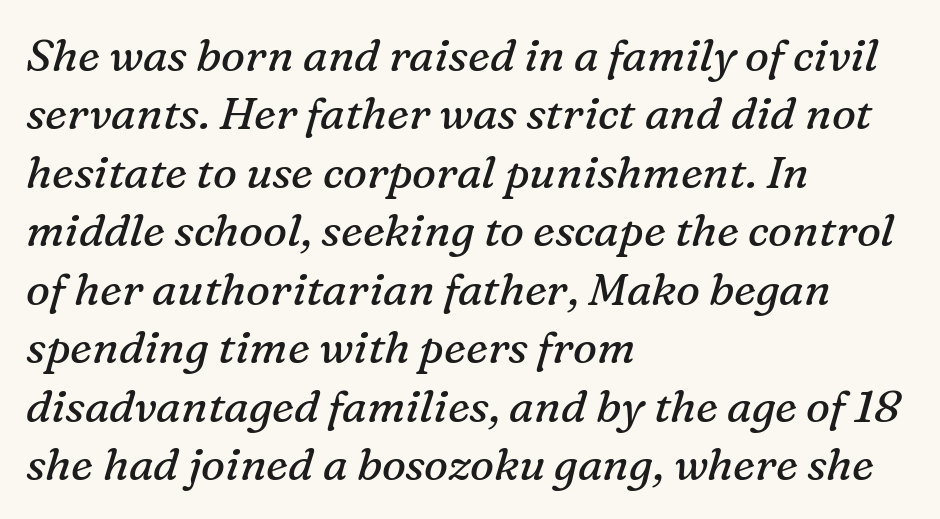
{"serif": "yes", "italic": "yes", "lean": "right", "slant_degrees": 16, "bold": "no", "weight": "regular", "width": "normal", "stroke_contrast": "medium", "x_height": "medium", "monospaced": "no", "underline": "no", "align": "left", "line_spacing": "normal", "line_spacing_ratio": 1.3, "letter_spacing": "normal", "letter_spacing_em": 0.0, "glyph_px": 45}
